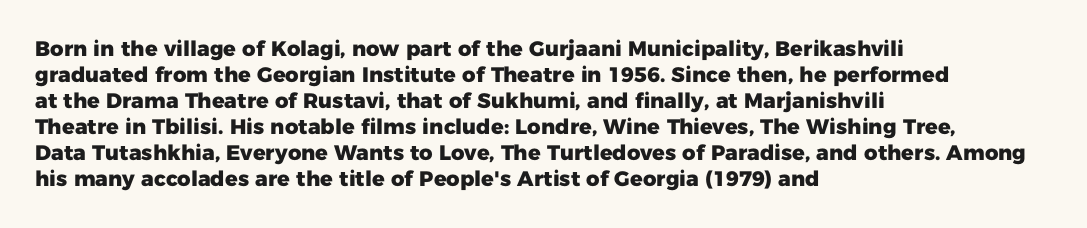
{"italic": "no", "bold": "yes", "underline": "no", "align": "left", "line_spacing_ratio": 1.24, "letter_spacing": "normal", "letter_spacing_em": 0.0, "glyph_px": 21}
